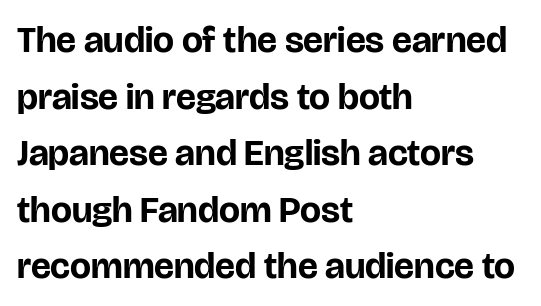
The image shows 37 px bold sans-serif type, upright; set left-aligned, normal line spacing (1.53x), normal letter spacing, not underlined; low stroke contrast and a large x-height.
